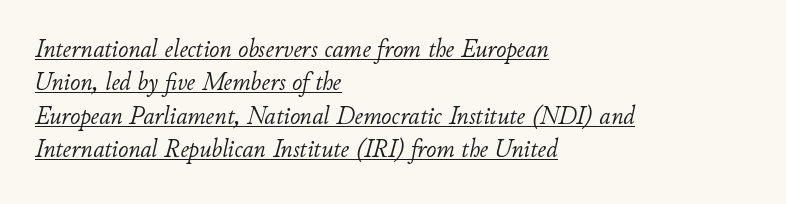
The image shows 25 px text type, italic (leaning right); set left-aligned, normal line spacing (1.34x), normal letter spacing, underlined.
